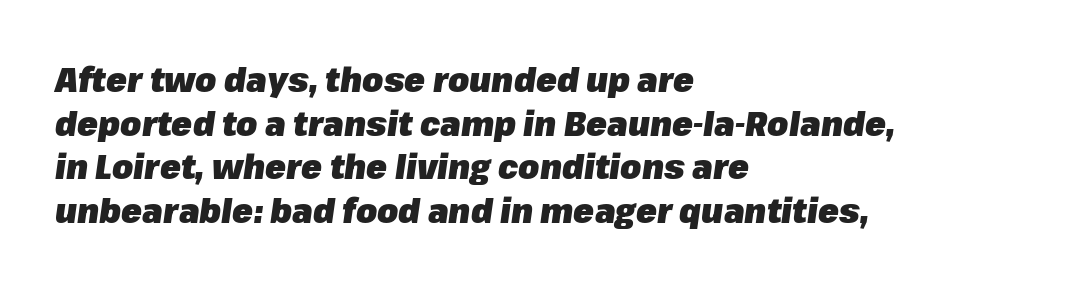
Rendered with sloped, italic letterforms. Strokes here are thick enough to call this a true bold. A typesetter would call this proportional, since set widths differ per character. Where is the straight margin? On the left. Inter-character spacing is left at the font's built-in metrics.
